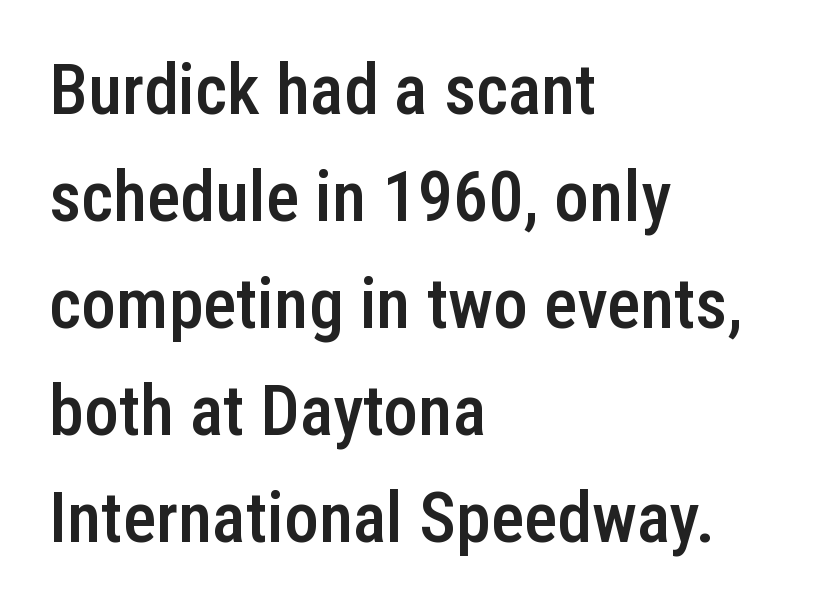
{"serif": "no", "italic": "no", "bold": "semi", "weight": "semibold", "width": "condensed", "stroke_contrast": "low", "x_height": "medium", "monospaced": "no", "underline": "no", "align": "left", "line_spacing": "normal", "line_spacing_ratio": 1.53, "letter_spacing": "normal", "letter_spacing_em": 0.0, "glyph_px": 70}
